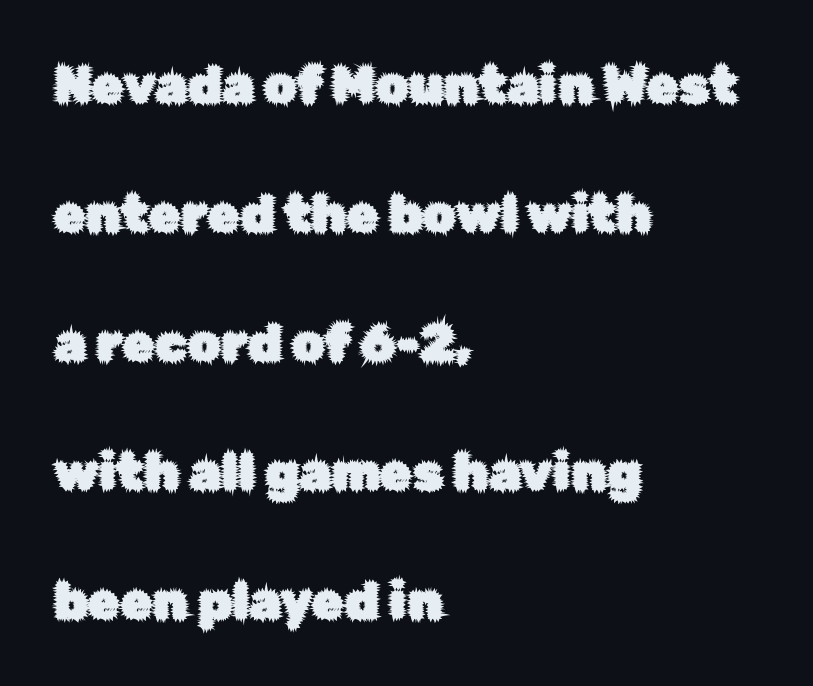
Q: Is the text italic (slanted)? A: No, it is upright.
Q: Is the typeface a serif or a sans-serif typeface? A: Sans-serif.
Q: Is the text underlined? A: No.
Q: How is the paragraph aligned? A: Left-aligned.
Q: Is the spacing between letters normal or unusually wide? A: Normal.
Q: Is the spacing between lines tight, normal or loose? A: Loose.
Q: Width (condensed, normal, or wide)? A: Normal.
Q: Stroke contrast? A: Low.
Q: x-height? A: Medium.
Q: Monospaced? A: No.
